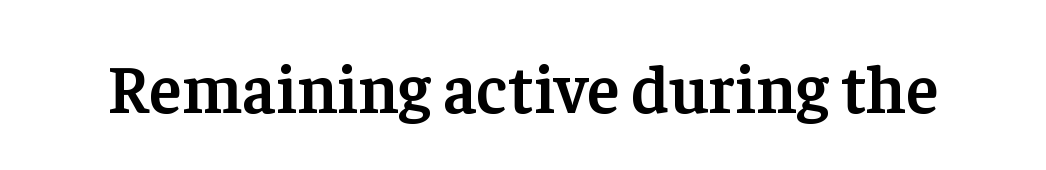
Honestly, there is no underline to notice here at all. The line texture is even and compact thanks to regular tracking. Varying glyph widths throughout — classic text-font behaviour. The letters stand straight up with perfectly vertical stems.
